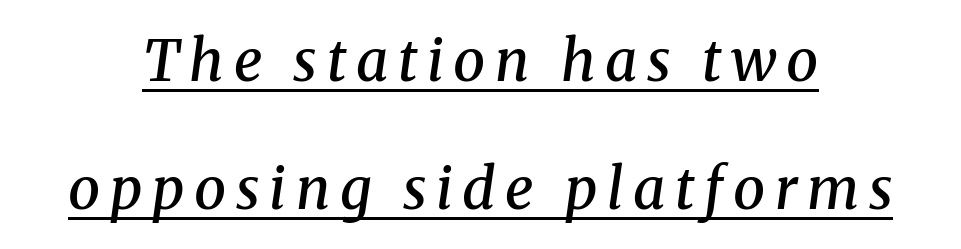
Q: Is the text bold? A: Semi-bold.
Q: Is the text italic (slanted)? A: Yes, it leans right by about 8 degrees.
Q: Is the typeface a serif or a sans-serif typeface? A: Serif.
Q: Is the text underlined? A: Yes.
Q: How is the paragraph aligned? A: Centered.
Q: Is the spacing between lines tight, normal or loose? A: Loose.
Q: Width (condensed, normal, or wide)? A: Normal.
Q: Stroke contrast? A: Medium.
Q: x-height? A: Medium.
Q: Monospaced? A: No.
